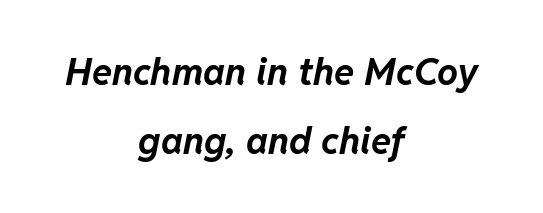
Here the designer chose a conventional face with non-uniform glyph widths. Any mark beneath the type? The region is blank. Every character sits at an angle, as italics do. The typesetting leans heavy: a genuine bold. Visually the block forms a symmetrical silhouette, jagged on both flanks. Honestly, the letter spacing is just normal — you wouldn't notice it.
